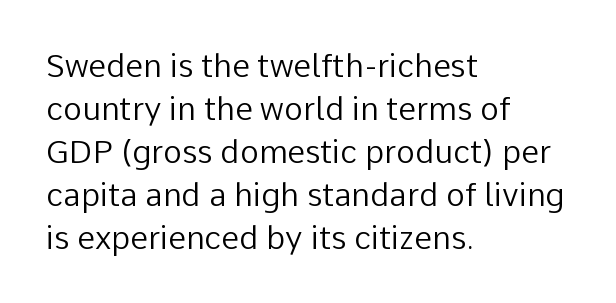
{"serif": "no", "italic": "no", "bold": "no", "weight": "regular", "width": "normal", "stroke_contrast": "low", "x_height": "medium", "monospaced": "no", "underline": "no", "align": "left", "line_spacing": "normal", "line_spacing_ratio": 1.34, "letter_spacing": "normal", "letter_spacing_em": 0.0, "glyph_px": 32}
